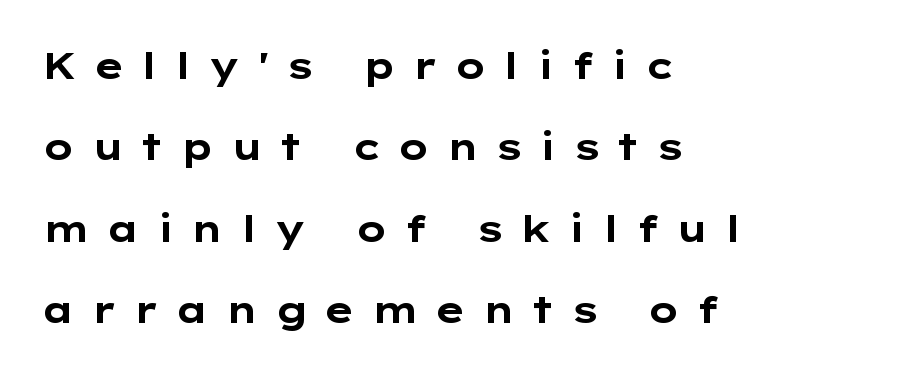
The image shows 37 px bold, wide sans-serif type, upright; set left-aligned, loose line spacing (2.2x), unusually wide letter spacing (+0.42 em), not underlined; low stroke contrast and a medium x-height.
